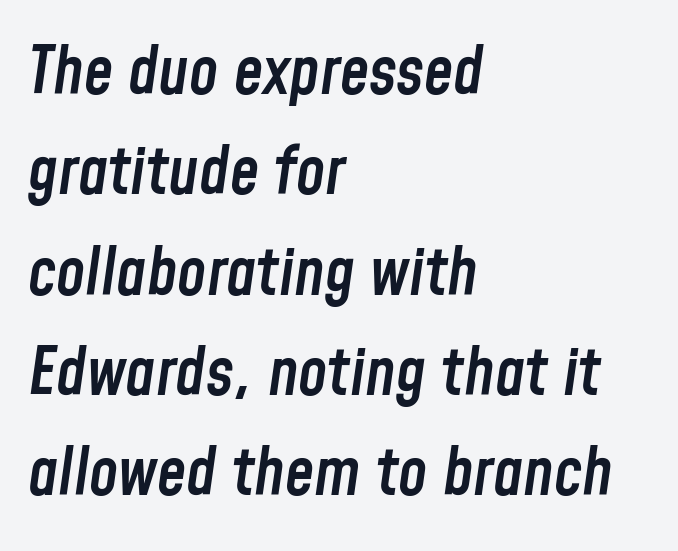
Students, this is semibold: more ink than regular, less than bold. Honestly, the letter spacing is just normal — you wouldn't notice it. Teacher's note: observe the even left margin — that is flush-left alignment. If you drew a line through each stem, it would be angled. Underline: absent. Looks like regular typesetting: each glyph gets only the width it needs.
